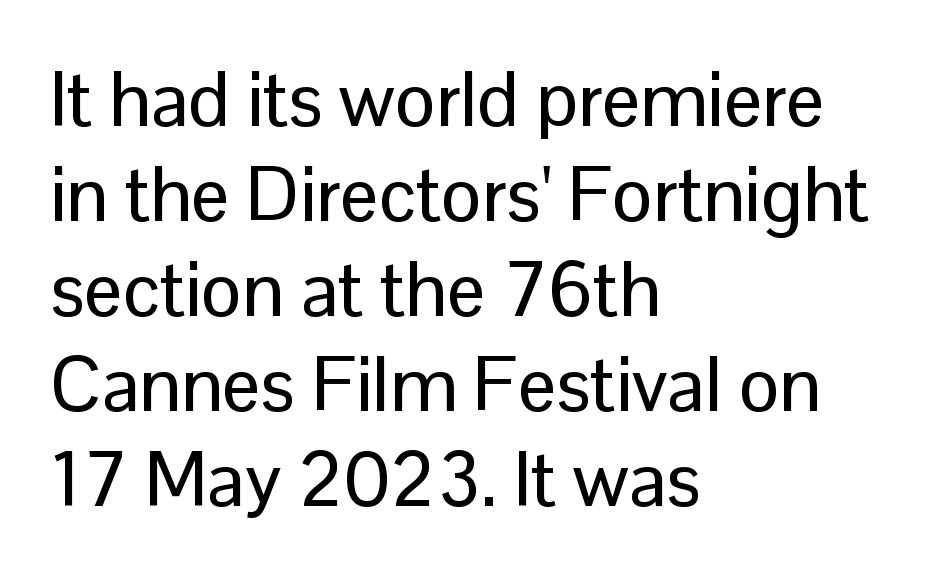
The image shows 76 px sans-serif type, upright; set left-aligned, normal line spacing (1.25x), normal letter spacing, not underlined; low stroke contrast and a medium x-height.
